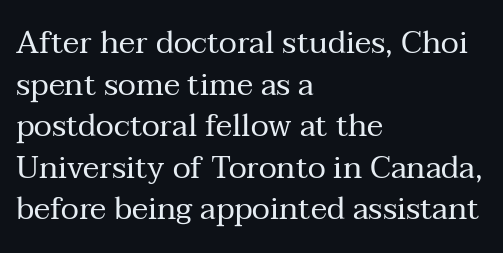
{"serif": "yes", "italic": "no", "bold": "no", "weight": "regular", "width": "normal", "stroke_contrast": "medium", "x_height": "medium", "monospaced": "no", "underline": "no", "align": "left", "line_spacing": "normal", "line_spacing_ratio": 1.34, "letter_spacing": "normal", "letter_spacing_em": 0.0, "glyph_px": 31}
